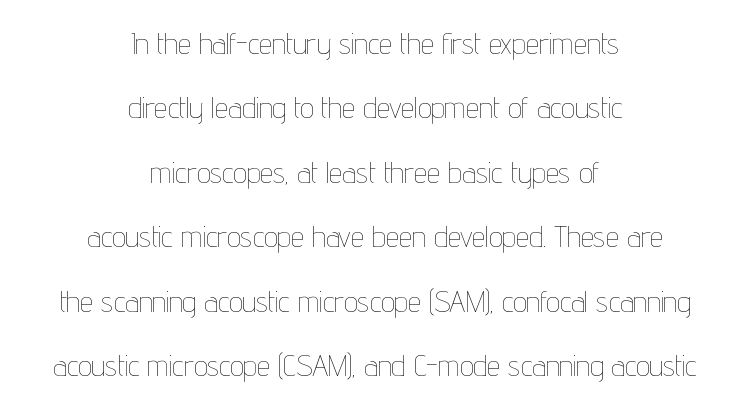
The rendering uses natural spacing where letterforms have individual widths. The lines are quadded center. The type is set solid horizontally, with unmodified tracking. Whoever set this chose breathing room over compactness in the vertical rhythm. The axis of the letterforms is exactly vertical.
